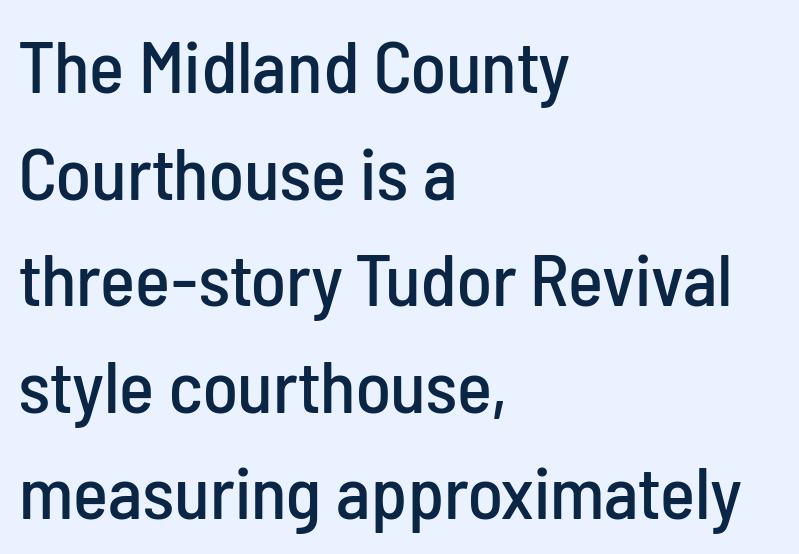
{"serif": "no", "italic": "no", "width": "condensed", "stroke_contrast": "low", "x_height": "medium", "monospaced": "no", "underline": "no", "align": "left", "line_spacing": "normal", "line_spacing_ratio": 1.44, "letter_spacing": "normal", "letter_spacing_em": 0.0, "glyph_px": 74}
